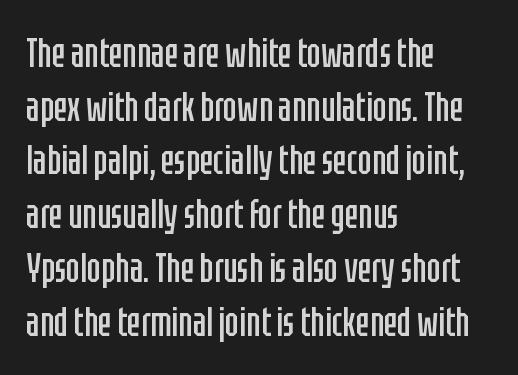
{"serif": "no", "italic": "no", "bold": "no", "weight": "regular", "width": "condensed", "stroke_contrast": "low", "x_height": "large", "monospaced": "no", "underline": "no", "align": "left", "line_spacing": "normal", "line_spacing_ratio": 1.31, "letter_spacing": "normal", "letter_spacing_em": 0.0, "glyph_px": 41}
